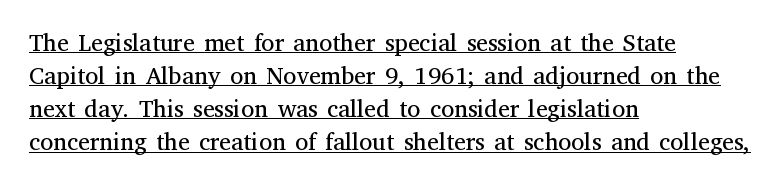
Q: Is the text bold? A: No.
Q: Is the text italic (slanted)? A: No, it is upright.
Q: Is the text underlined? A: Yes.
Q: How is the paragraph aligned? A: Left-aligned.
Q: Is the spacing between letters normal or unusually wide? A: Normal.
Q: Is the spacing between lines tight, normal or loose? A: Normal.
